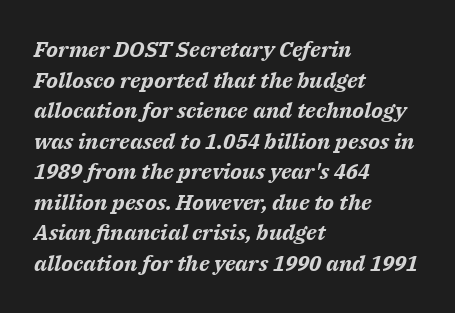
Q: Is the text bold? A: Yes.
Q: Is the text italic (slanted)? A: Yes, it leans right by about 14 degrees.
Q: Is the text underlined? A: No.
Q: How is the paragraph aligned? A: Left-aligned.
Q: Is the spacing between letters normal or unusually wide? A: Normal.
Q: Is the spacing between lines tight, normal or loose? A: Normal.
